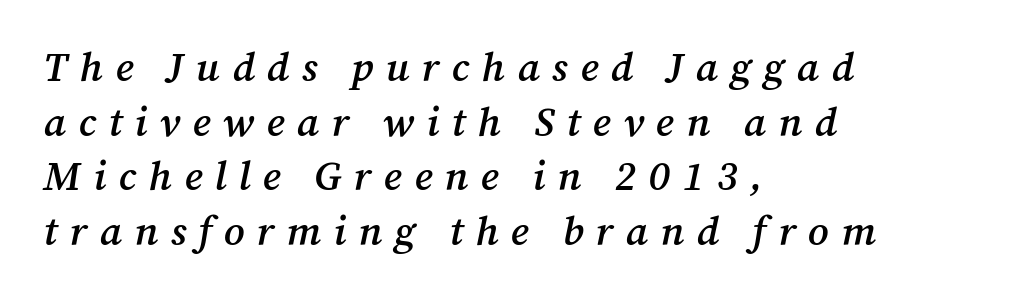
The image shows 41 px semibold serif type, italic (leaning right); set left-aligned, normal line spacing (1.33x), unusually wide letter spacing (+0.3 em), not underlined; medium stroke contrast and a medium x-height.
